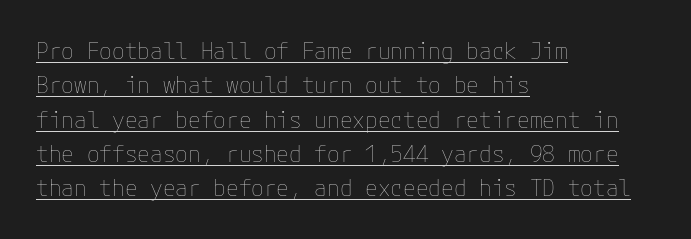
The image shows 23 px text type, upright; set left-aligned, normal line spacing (1.49x), normal letter spacing, underlined.
